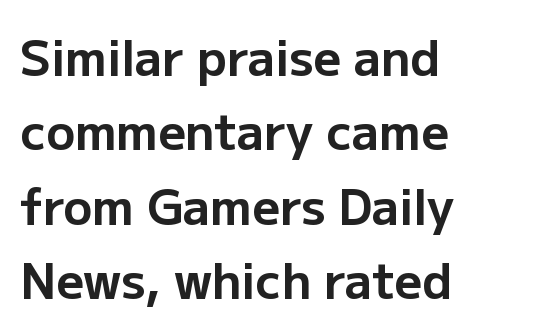
Q: Is the text bold? A: Yes.
Q: Is the text italic (slanted)? A: No, it is upright.
Q: Is the typeface a serif or a sans-serif typeface? A: Sans-serif.
Q: Is the text underlined? A: No.
Q: How is the paragraph aligned? A: Left-aligned.
Q: Is the spacing between letters normal or unusually wide? A: Normal.
Q: Is the spacing between lines tight, normal or loose? A: Normal.
Q: Width (condensed, normal, or wide)? A: Normal.
Q: Stroke contrast? A: Low.
Q: x-height? A: Medium.
Q: Monospaced? A: No.
